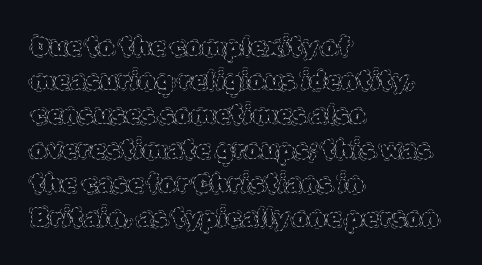
Q: Is the text bold? A: No.
Q: Is the text italic (slanted)? A: No, it is upright.
Q: Is the text underlined? A: No.
Q: How is the paragraph aligned? A: Left-aligned.
Q: Is the spacing between letters normal or unusually wide? A: Normal.
Q: Is the spacing between lines tight, normal or loose? A: Normal.
